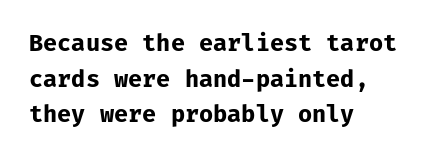
Is the block centered? No — it sits flush against the left margin. A full-strength bold gives these letters their thick strokes. The zone under the glyphs is completely vacant. This sample uses an upright cut, with every glyph sitting square on the baseline. The passage shown has conventional tracking throughout. The line-height multiplier appears to be the usual default.
